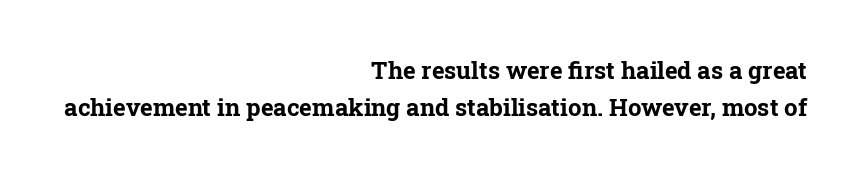
{"italic": "no", "bold": "yes", "underline": "no", "align": "right", "line_spacing": "normal", "line_spacing_ratio": 1.54, "letter_spacing": "normal", "letter_spacing_em": 0.0, "glyph_px": 24}
